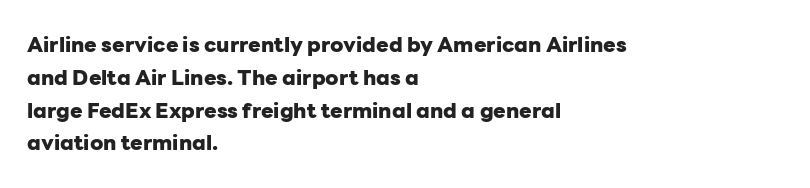
Q: Is the text bold? A: Yes.
Q: Is the text italic (slanted)? A: No, it is upright.
Q: Is the text underlined? A: No.
Q: How is the paragraph aligned? A: Left-aligned.
Q: Is the spacing between letters normal or unusually wide? A: Normal.
Q: Is the spacing between lines tight, normal or loose? A: Normal.
